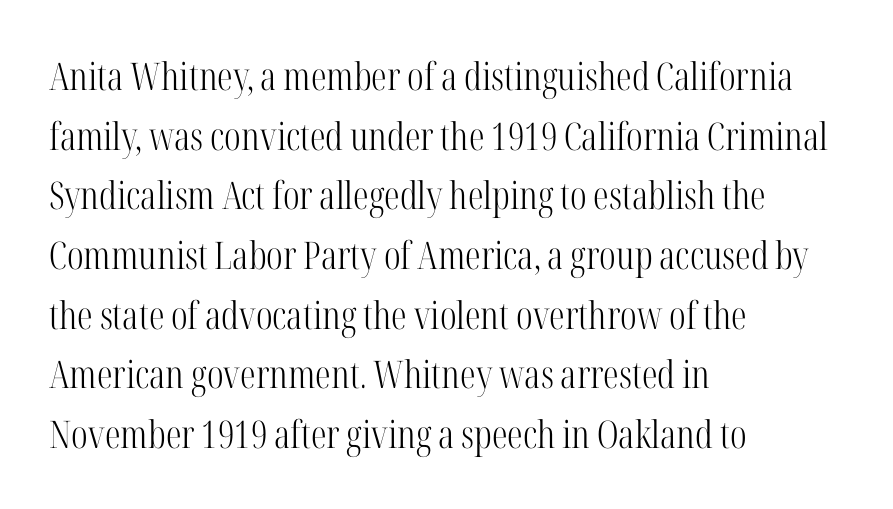
The image shows 38 px light, condensed serif type, upright; set left-aligned, normal line spacing (1.57x), normal letter spacing, not underlined; high stroke contrast and a medium x-height.
